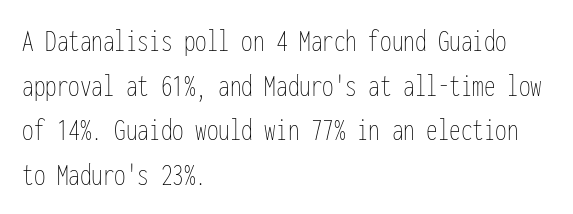
This rendering leaves character spacing at its baseline value. Nothing heavy about these letters — not bold at all. Successive baselines arrive at the customary interval. Visually the block forms a straight wall on the left and a jagged coastline on the right. Posture: straight, roman, zero tilt.
